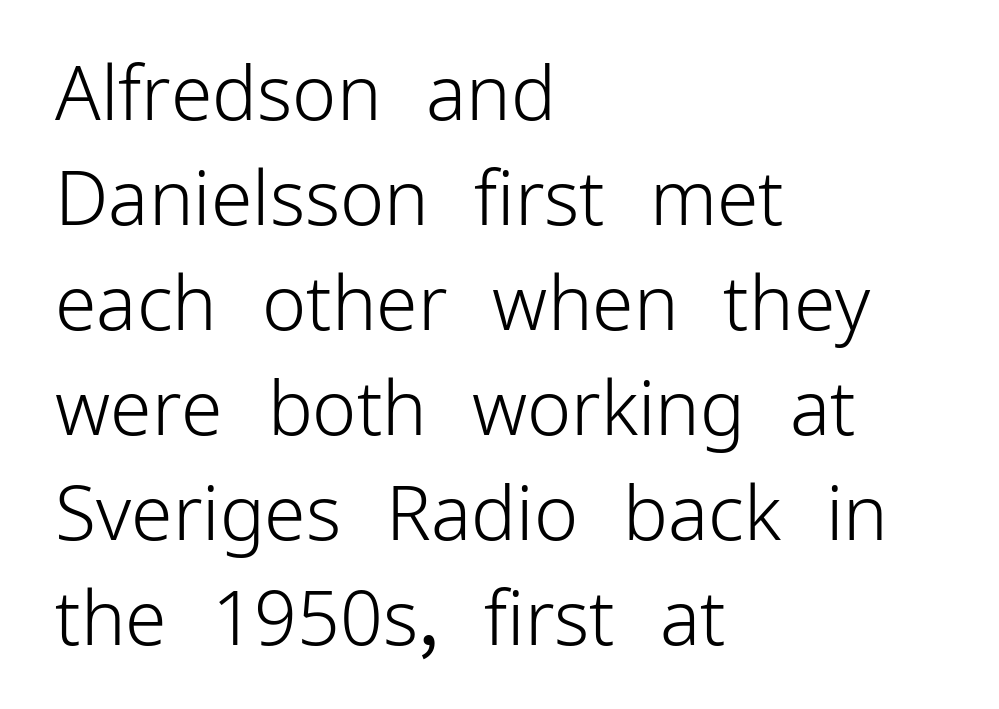
Q: Is the text bold? A: No.
Q: Is the text italic (slanted)? A: No, it is upright.
Q: Is the typeface a serif or a sans-serif typeface? A: Sans-serif.
Q: Is the text underlined? A: No.
Q: How is the paragraph aligned? A: Left-aligned.
Q: Is the spacing between letters normal or unusually wide? A: Normal.
Q: Is the spacing between lines tight, normal or loose? A: Normal.
Q: Width (condensed, normal, or wide)? A: Normal.
Q: Stroke contrast? A: Low.
Q: x-height? A: Medium.
Q: Monospaced? A: No.
